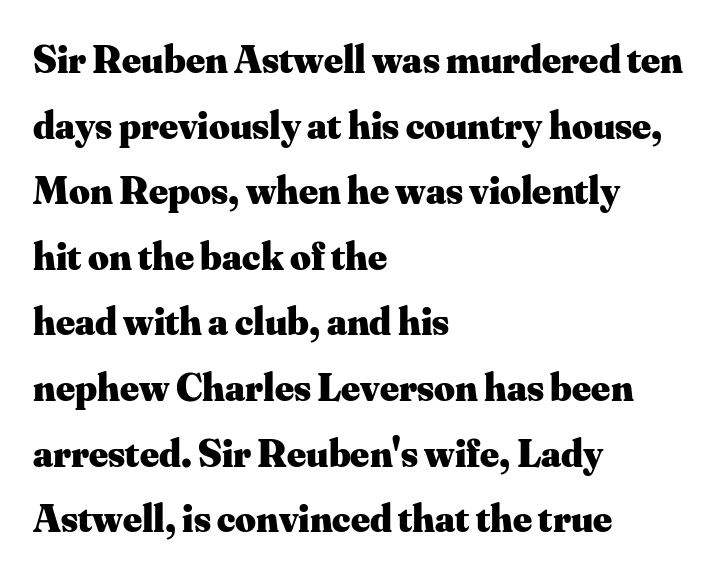
Q: Is the text bold? A: Yes.
Q: Is the text italic (slanted)? A: No, it is upright.
Q: Is the typeface a serif or a sans-serif typeface? A: Serif.
Q: Is the text underlined? A: No.
Q: How is the paragraph aligned? A: Left-aligned.
Q: Is the spacing between letters normal or unusually wide? A: Normal.
Q: Is the spacing between lines tight, normal or loose? A: Normal.
Q: Width (condensed, normal, or wide)? A: Normal.
Q: Stroke contrast? A: Medium.
Q: x-height? A: Small.
Q: Monospaced? A: No.
